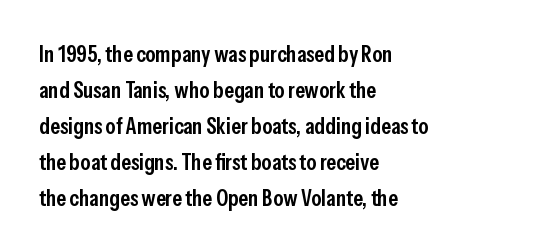
Visually the block forms a straight wall on the left and a jagged coastline on the right. Bold? Not quite — semibold, heavier than regular but stopping short. Horizontal bands of white between lines are of average thickness. Inter-character spacing is left at the font's built-in metrics.
